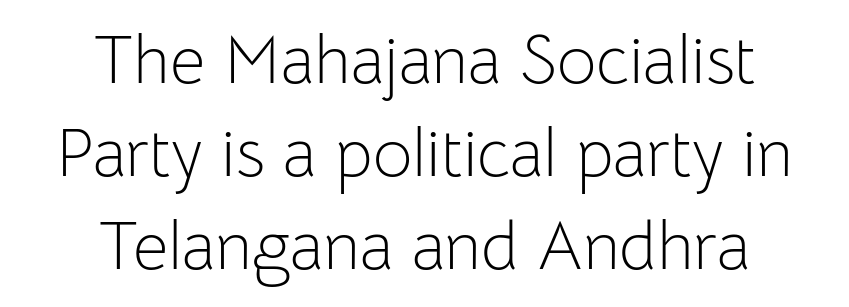
{"serif": "no", "italic": "no", "bold": "no", "weight": "light", "width": "normal", "stroke_contrast": "low", "x_height": "medium", "monospaced": "no", "underline": "no", "align": "center", "line_spacing": "normal", "line_spacing_ratio": 1.37, "letter_spacing": "normal", "letter_spacing_em": 0.0, "glyph_px": 68}
